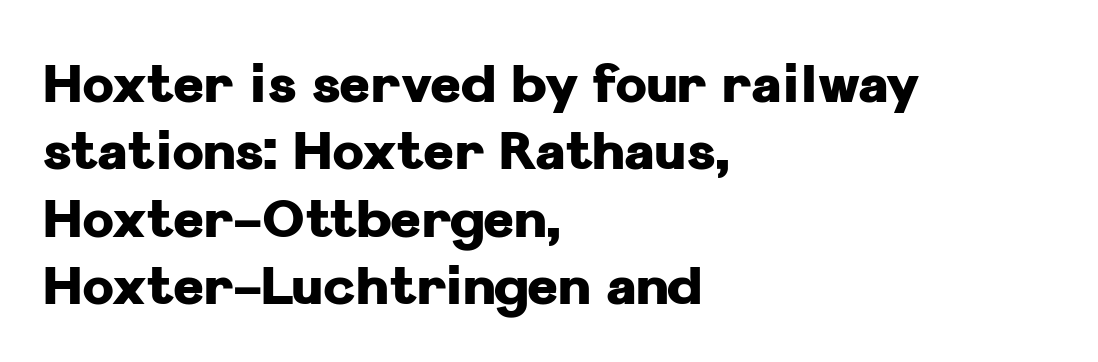
The image shows 53 px heavy sans-serif type, upright; set left-aligned, normal line spacing (1.27x), normal letter spacing, not underlined; low stroke contrast and a medium x-height.
